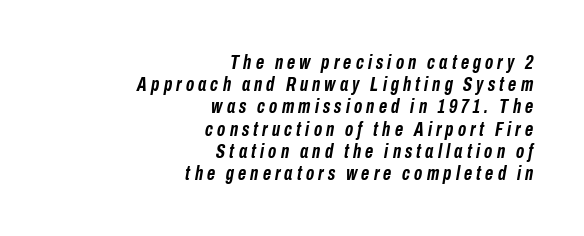
Only glyphs here, with clear space below each row. Each word looks stretched out because of the extra space between its letters. Rendered with sloped, italic letterforms. Summary of vertical rhythm: compact, with narrow interline spacing. Layout note: lines flush right.
